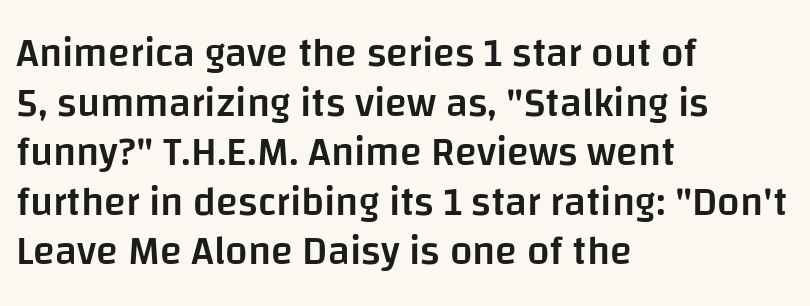
The image shows 40 px semibold sans-serif type, upright; set left-aligned, line spacing 1.24x, normal letter spacing, not underlined; low stroke contrast and a large x-height.
